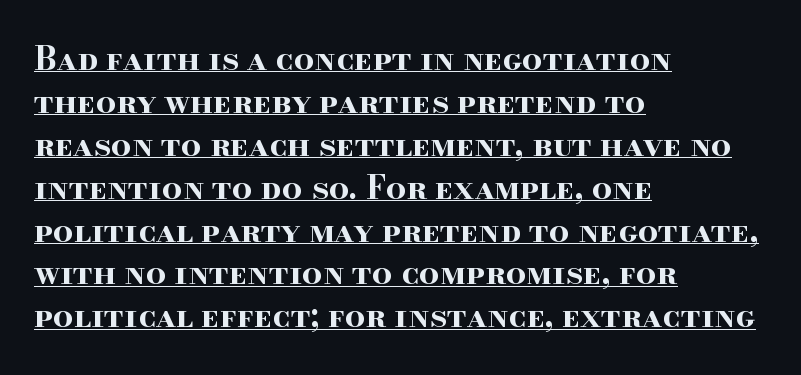
Q: Is the text bold? A: Yes.
Q: Is the text italic (slanted)? A: No, it is upright.
Q: Is the typeface a serif or a sans-serif typeface? A: Serif.
Q: Is the text underlined? A: Yes.
Q: How is the paragraph aligned? A: Left-aligned.
Q: Is the spacing between letters normal or unusually wide? A: Normal.
Q: Is the spacing between lines tight, normal or loose? A: Normal.
Q: Width (condensed, normal, or wide)? A: Wide.
Q: Stroke contrast? A: High.
Q: x-height? A: Small.
Q: Monospaced? A: No.
